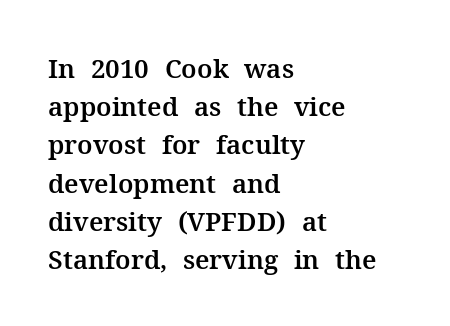
{"italic": "no", "underline": "no", "align": "left", "line_spacing": "normal", "line_spacing_ratio": 1.47, "letter_spacing": "normal", "letter_spacing_em": 0.0, "glyph_px": 26}
